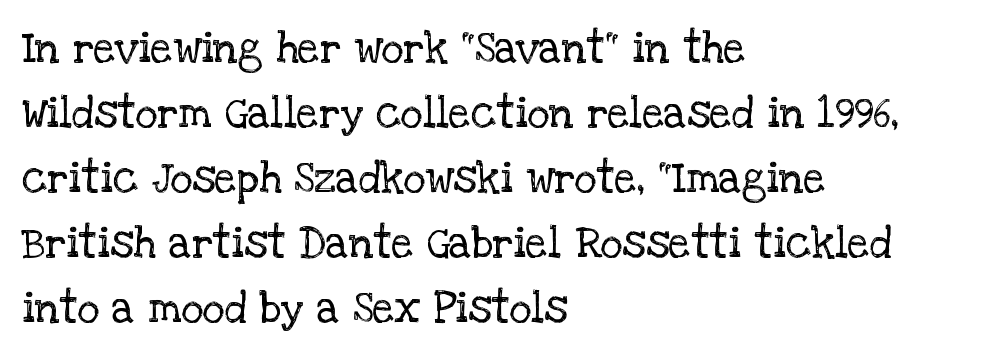
The specimen omits any rule beneath the text block's lines. Quick note: not italic, upright. Each letter keeps its own natural width here, so spacing adapts to shape. Interline gaps are of average width in this sample.
